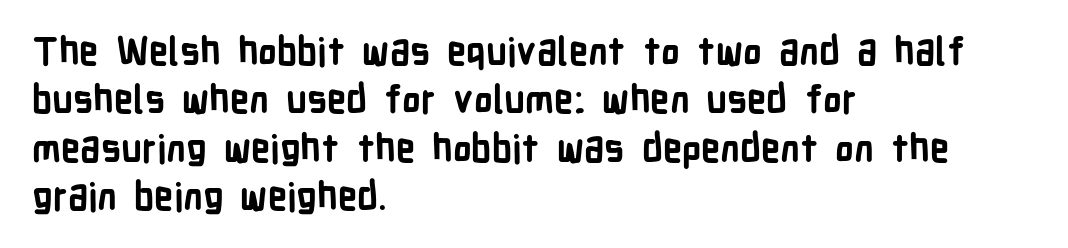
Q: Is the text bold? A: Yes.
Q: Is the text italic (slanted)? A: No, it is upright.
Q: Is the typeface a serif or a sans-serif typeface? A: Sans-serif.
Q: Is the text underlined? A: No.
Q: How is the paragraph aligned? A: Left-aligned.
Q: Is the spacing between letters normal or unusually wide? A: Normal.
Q: Is the spacing between lines tight, normal or loose? A: Normal.
Q: Width (condensed, normal, or wide)? A: Condensed.
Q: Stroke contrast? A: Low.
Q: x-height? A: Medium.
Q: Monospaced? A: No.
